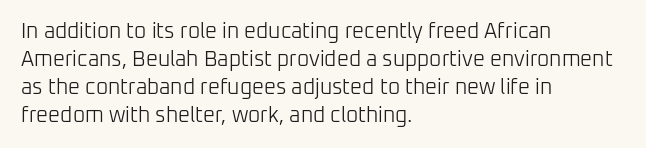
Q: Is the text bold? A: No.
Q: Is the text italic (slanted)? A: No, it is upright.
Q: Is the text underlined? A: No.
Q: How is the paragraph aligned? A: Left-aligned.
Q: Is the spacing between letters normal or unusually wide? A: Normal.
Q: Is the spacing between lines tight, normal or loose? A: Normal.
